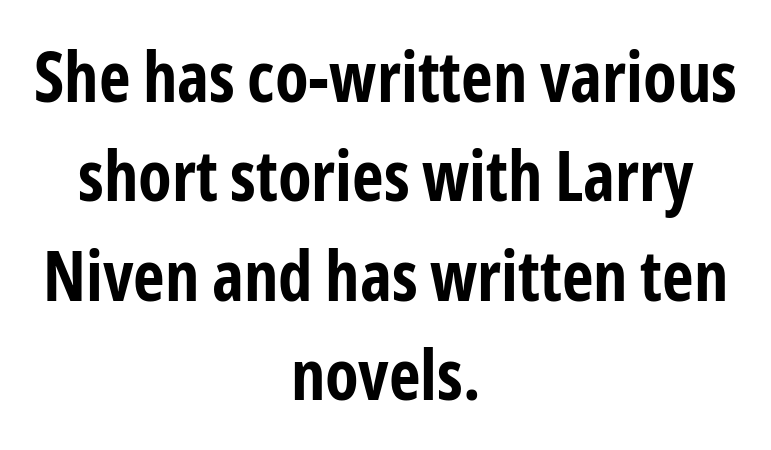
Q: Is the text bold? A: Yes.
Q: Is the text italic (slanted)? A: No, it is upright.
Q: Is the typeface a serif or a sans-serif typeface? A: Sans-serif.
Q: Is the text underlined? A: No.
Q: How is the paragraph aligned? A: Centered.
Q: Is the spacing between letters normal or unusually wide? A: Normal.
Q: Is the spacing between lines tight, normal or loose? A: Normal.
Q: Width (condensed, normal, or wide)? A: Condensed.
Q: Stroke contrast? A: Low.
Q: x-height? A: Medium.
Q: Monospaced? A: No.
